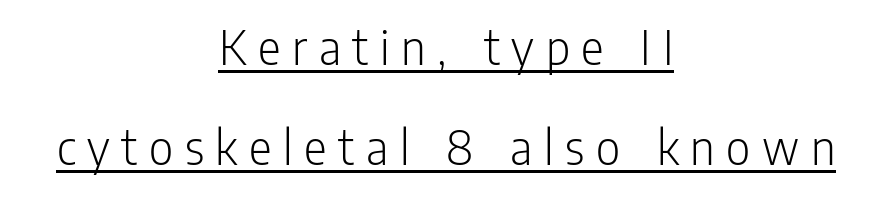
Q: Is the text bold? A: No.
Q: Is the text italic (slanted)? A: No, it is upright.
Q: Is the typeface a serif or a sans-serif typeface? A: Sans-serif.
Q: Is the text underlined? A: Yes.
Q: How is the paragraph aligned? A: Centered.
Q: Is the spacing between letters normal or unusually wide? A: Unusually wide.
Q: Width (condensed, normal, or wide)? A: Condensed.
Q: Stroke contrast? A: Low.
Q: x-height? A: Medium.
Q: Monospaced? A: No.
